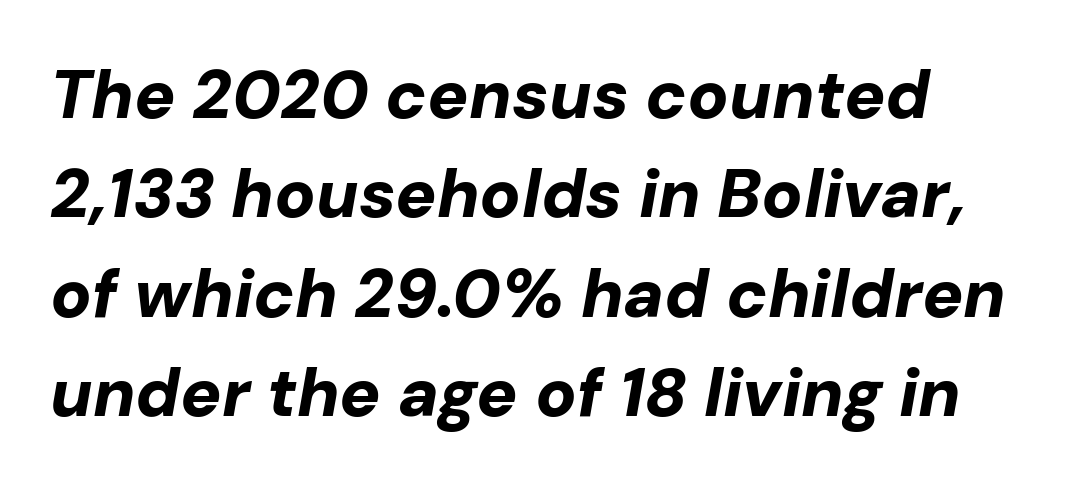
The image shows 68 px bold type, italic (leaning right); set left-aligned, normal line spacing (1.46x), normal letter spacing, not underlined; low stroke contrast and a medium x-height.
